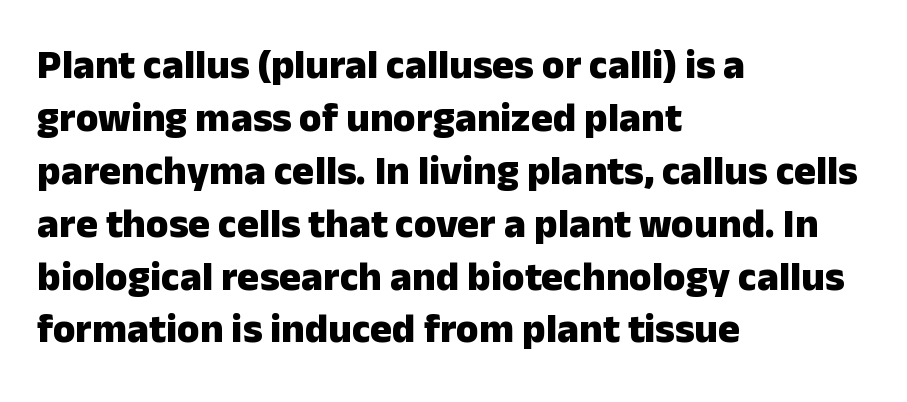
{"serif": "no", "italic": "no", "bold": "yes", "weight": "heavy", "width": "normal", "stroke_contrast": "low", "x_height": "medium", "monospaced": "no", "underline": "no", "align": "left", "line_spacing": "normal", "line_spacing_ratio": 1.29, "letter_spacing": "normal", "letter_spacing_em": 0.0, "glyph_px": 41}
